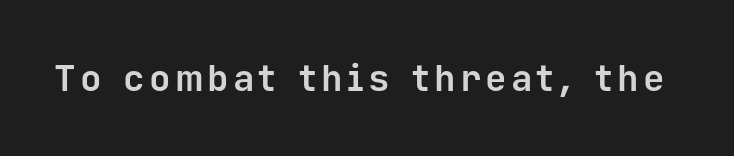
The image shows 36 px bold sans-serif type, upright, monospaced; set not underlined; low stroke contrast and a medium x-height.
